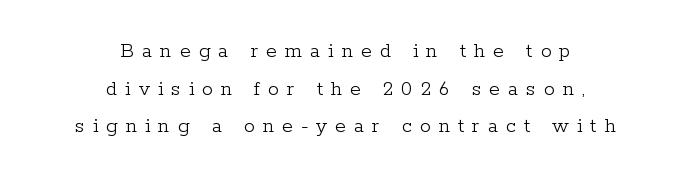
Q: Is the text bold? A: No.
Q: Is the text italic (slanted)? A: No, it is upright.
Q: Is the text underlined? A: No.
Q: How is the paragraph aligned? A: Centered.
Q: Is the spacing between letters normal or unusually wide? A: Unusually wide.
